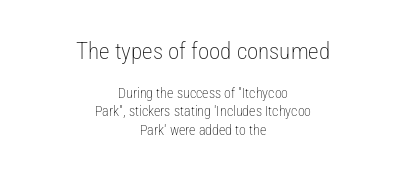
The designer gave the opening block more size than the closing block. A typesetter would call this zero additional tracking. Stem width sits at or under what a default text font uses. The letters stand straight up with perfectly vertical stems. Horizontally, the lines are justified to the midpoint only. What's the leading like? Ordinary, nothing unusual.
